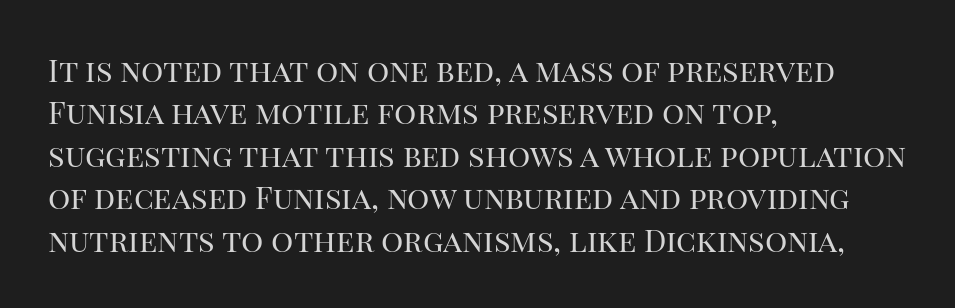
The characters display serif detailing at their extremities. Character widths vary here, with narrow letters taking less room than wide ones. Does the copy run flush right? No — it runs flush left. Whoever set this chose a conventional vertical rhythm. Italic? Not at all — the glyphs are vertical.
